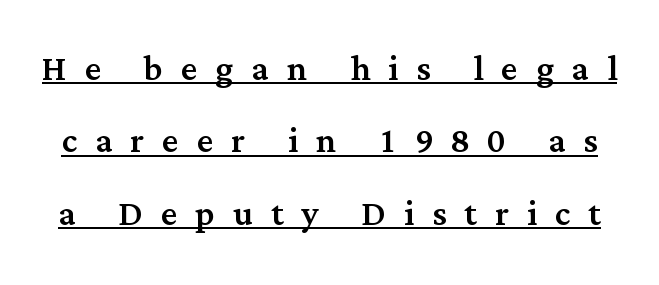
How are the letters spaced? Widely, with obvious added tracking. You can tell it's not italic because the verticals are truly vertical. A rule runs beneath these lines of type. Quick note: interline space is typical. Spacing verdict: proportional, widths tailored to each character.
